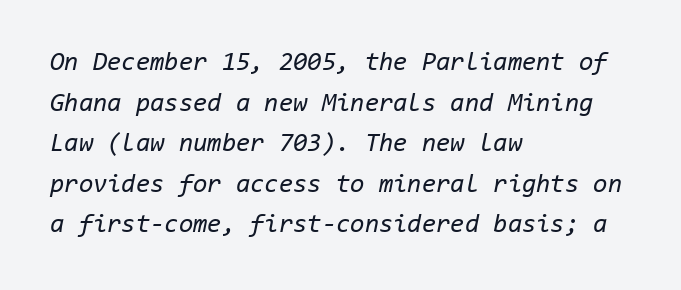
The image shows 26 px text type, italic (leaning right); set left-aligned, normal line spacing (1.56x), normal letter spacing, not underlined.
